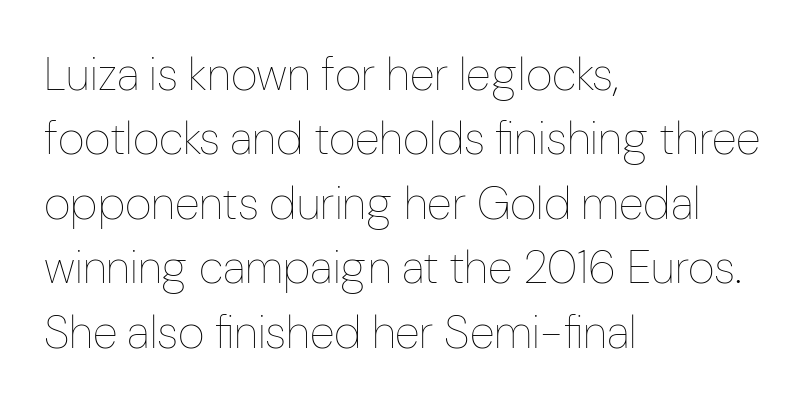
{"italic": "no", "bold": "no", "weight": "thin", "width": "condensed", "stroke_contrast": "low", "x_height": "medium", "monospaced": "no", "underline": "no", "align": "left", "line_spacing": "normal", "line_spacing_ratio": 1.4, "letter_spacing": "normal", "letter_spacing_em": 0.0, "glyph_px": 46}
